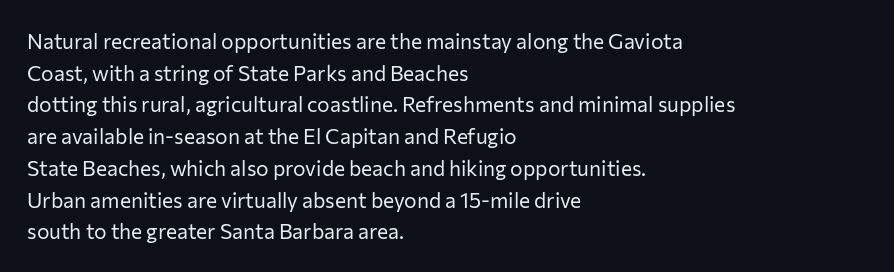
Q: Is the text bold? A: No.
Q: Is the text italic (slanted)? A: No, it is upright.
Q: Is the text underlined? A: No.
Q: How is the paragraph aligned? A: Left-aligned.
Q: Is the spacing between letters normal or unusually wide? A: Normal.
Q: Is the spacing between lines tight, normal or loose? A: Normal.
